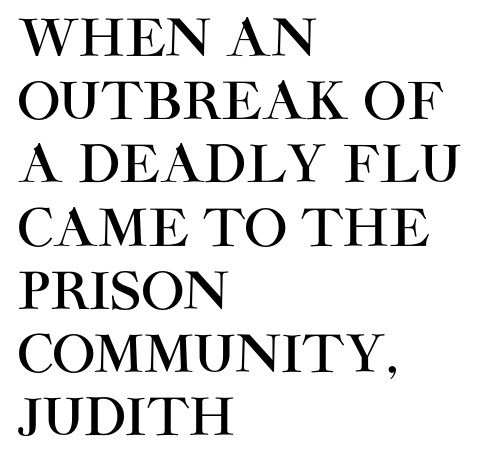
Q: Is the text italic (slanted)? A: No, it is upright.
Q: Is the typeface a serif or a sans-serif typeface? A: Sans-serif.
Q: Is the text underlined? A: No.
Q: How is the paragraph aligned? A: Left-aligned.
Q: Is the spacing between letters normal or unusually wide? A: Normal.
Q: Width (condensed, normal, or wide)? A: Normal.
Q: Stroke contrast? A: High.
Q: x-height? A: Large.
Q: Monospaced? A: No.
